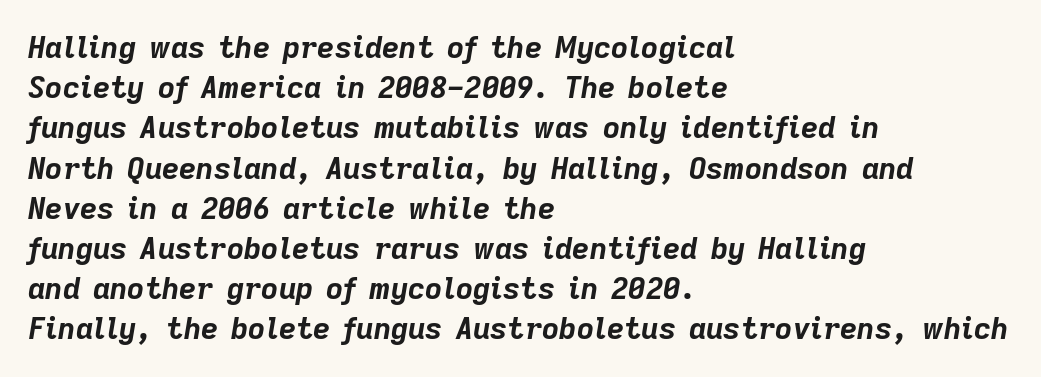
{"italic": "yes", "lean": "right", "slant_degrees": 9, "bold": "yes", "weight": "bold", "width": "normal", "stroke_contrast": "low", "x_height": "medium", "monospaced": "no", "underline": "no", "align": "left", "line_spacing": "normal", "line_spacing_ratio": 1.34, "letter_spacing": "normal", "letter_spacing_em": 0.0, "glyph_px": 30}
